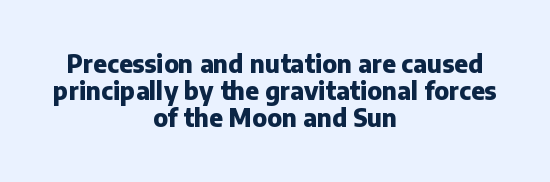
The vertical gap from one line to the next is small. The letters are bold, with thick, heavy strokes. Type without underlining. Observe the ordinary spacing: letters are neighbours, not strangers. Rendered with straight, roman letterforms.
